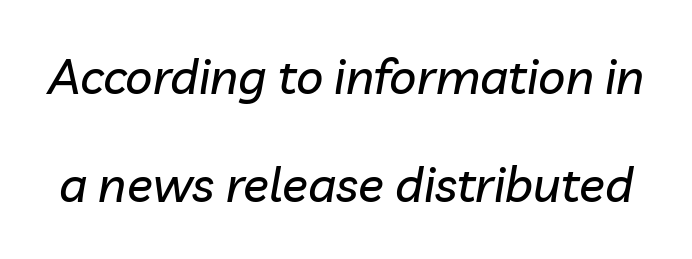
You could not count columns in this text — the font is proportionally spaced. The passage shown has conventional tracking throughout. Vertical spacing — loose. The strip under each line holds only bare page. Every character sits at an angle, as italics do.
